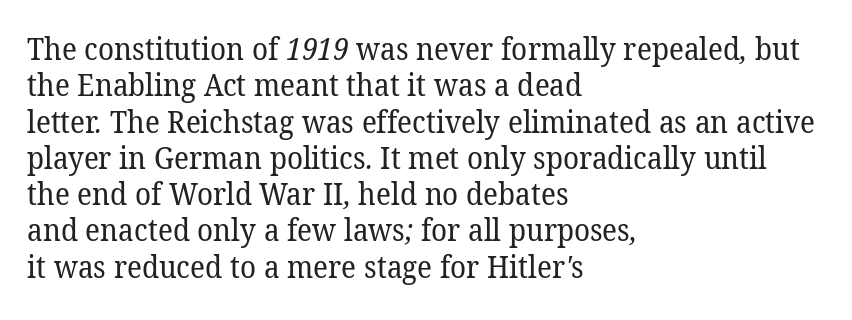
Horizontally, the lines are justified to the leading edge only. Tracking here is standard; glyphs follow each other at the usual distance. The passage shown is typed in a proportional face where columns would drift. This is not heavy type; no bold has been used. Each letter's strokes conclude with small projecting serifs.
